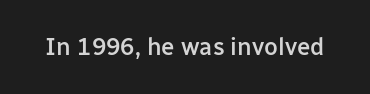
The image shows 24 px text type, upright; set normal letter spacing, not underlined.
